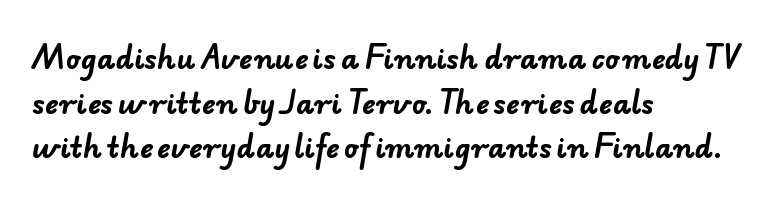
Note the varied advance widths — an 'i' is clearly narrower than an 'm'. Each row of text sits above clean, open space. The text was rendered using a sans face with plain stroke endings. These lines carry a lot of weight — the face is fully bold. This rendering leaves character spacing at its baseline value.
